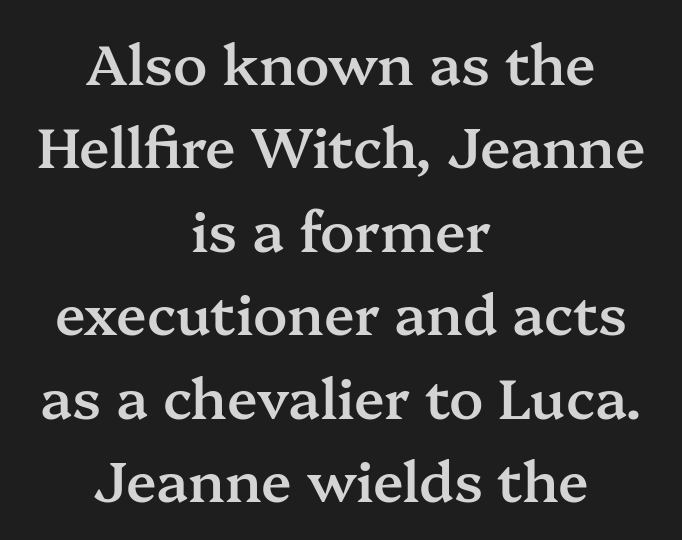
{"serif": "yes", "italic": "no", "bold": "semi", "weight": "semibold", "width": "normal", "stroke_contrast": "medium", "x_height": "medium", "monospaced": "no", "underline": "no", "align": "center", "line_spacing": "normal", "line_spacing_ratio": 1.49, "letter_spacing": "normal", "letter_spacing_em": 0.0, "glyph_px": 56}
